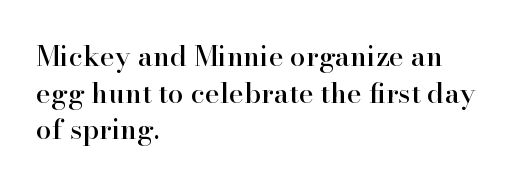
Think of a printed novel: that variable character pitch is what you see here. Evenly set lines give the paragraph a standard silhouette. Reading down the block, your eye returns to a fixed left position each line. Observe the ordinary spacing: letters are neighbours, not strangers.
